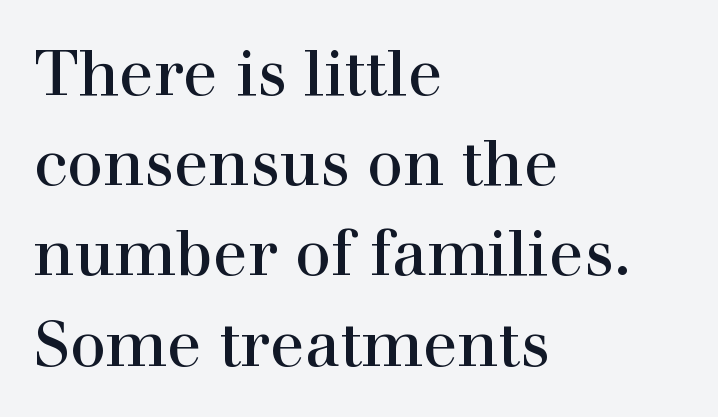
{"serif": "yes", "italic": "no", "width": "normal", "x_height": "medium", "monospaced": "no", "underline": "no", "align": "left", "line_spacing": "normal", "line_spacing_ratio": 1.41, "letter_spacing": "normal", "letter_spacing_em": 0.0, "glyph_px": 64}
